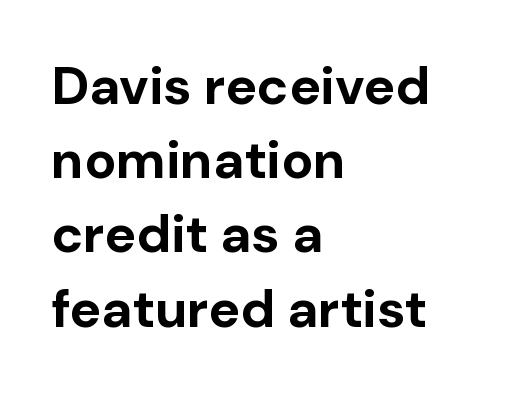
Q: Is the text bold? A: Yes.
Q: Is the text italic (slanted)? A: No, it is upright.
Q: Is the typeface a serif or a sans-serif typeface? A: Sans-serif.
Q: Is the text underlined? A: No.
Q: How is the paragraph aligned? A: Left-aligned.
Q: Is the spacing between letters normal or unusually wide? A: Normal.
Q: Is the spacing between lines tight, normal or loose? A: Normal.
Q: Width (condensed, normal, or wide)? A: Normal.
Q: Stroke contrast? A: Low.
Q: x-height? A: Medium.
Q: Monospaced? A: No.
